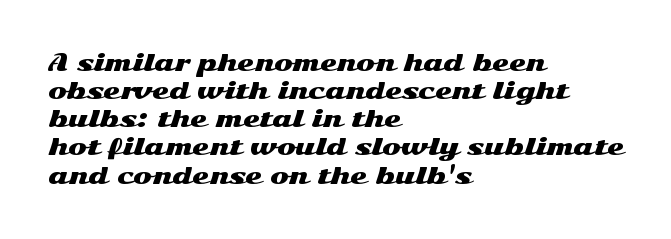
Decoration check: the copy has no underline. The gaps between neighbouring characters are ordinary and unremarkable. This sample is left-justified, so line endings fall wherever the words run out. The rows are spaced the way most documents space them.
